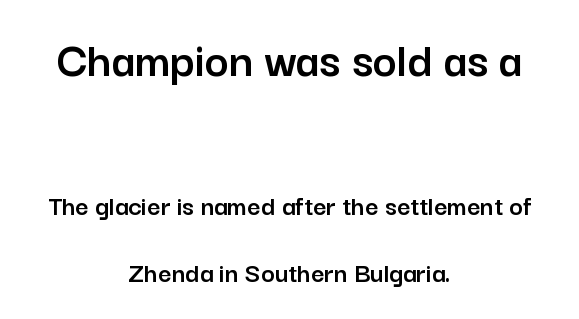
The image shows 51 px sans-serif type, upright; set centered, loose line spacing (2.33x), normal letter spacing, not underlined; the first (top) block is 1.76x larger; low stroke contrast and a medium x-height.
